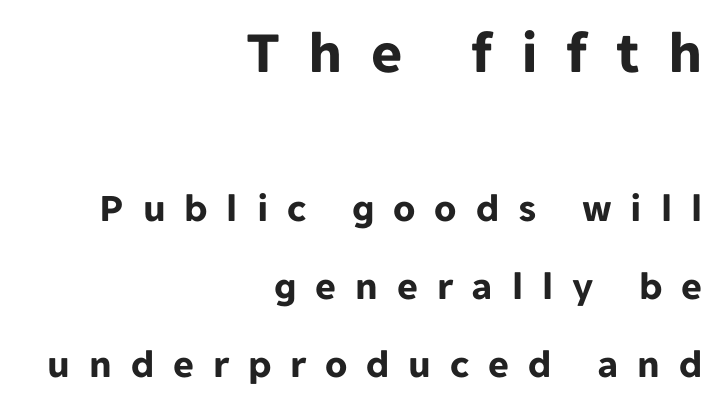
Compared with typical paragraphs, the rows here are farther apart. Is there any slant? The stems are plumb. The passage is arranged like a letterhead date or caption credit — flush right. The rendering uses natural spacing where letterforms have individual widths. Typesetter's note: full bold, strokes at maximum text heaviness.
